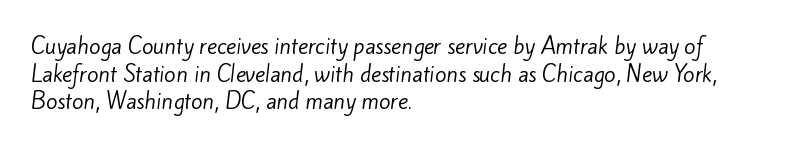
{"bold": "no", "underline": "no", "align": "left", "line_spacing": "normal", "line_spacing_ratio": 1.31, "letter_spacing": "normal", "letter_spacing_em": 0.0, "glyph_px": 21}
